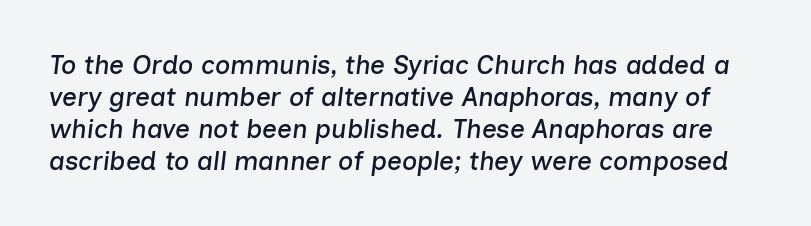
There is no visible air inserted between adjacent glyphs. The area under the type is left untouched. This sample uses an oblique cut, with every glyph tilted off the vertical.
